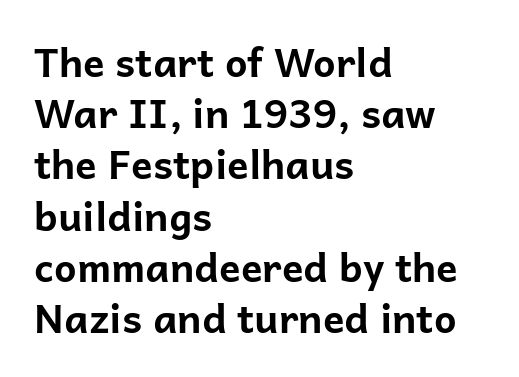
{"serif": "no", "italic": "no", "bold": "yes", "weight": "bold", "width": "normal", "stroke_contrast": "low", "x_height": "medium", "monospaced": "no", "underline": "no", "align": "left", "line_spacing": "normal", "line_spacing_ratio": 1.28, "letter_spacing": "normal", "letter_spacing_em": 0.0, "glyph_px": 40}
